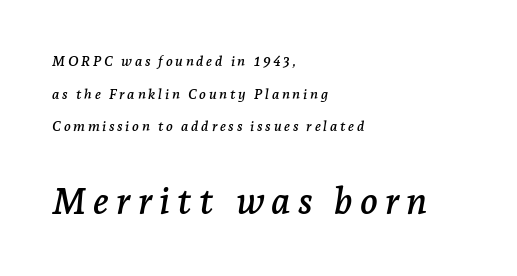
Q: Is the text italic (slanted)? A: Yes, it leans right by about 7 degrees.
Q: Is the typeface a serif or a sans-serif typeface? A: Serif.
Q: Is the text underlined? A: No.
Q: How is the paragraph aligned? A: Left-aligned.
Q: Is the spacing between lines tight, normal or loose? A: Loose.
Q: Which block of text is set in a larger size, the first (top) or the second (bottom)? A: The second (bottom) one.
Q: Width (condensed, normal, or wide)? A: Normal.
Q: Stroke contrast? A: Low.
Q: x-height? A: Medium.
Q: Monospaced? A: No.
